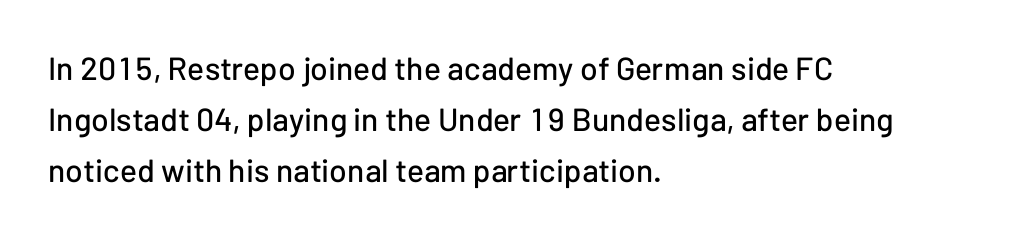
Vertical strokes here are truly vertical. Is this a fixed-width face? No — the glyphs have proportional, varying widths. The string is rendered with underlining switched off. Nothing unusual about the tracking: characters are spaced as the font intends. The setting favours the left margin, as ordinary paragraphs usually do.
